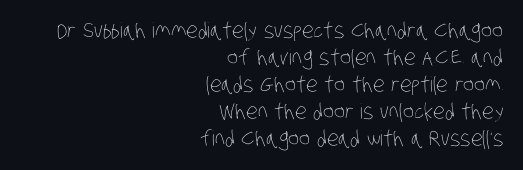
The image shows 21 px text type; set right-aligned, normal line spacing (1.28x), normal letter spacing, not underlined.
